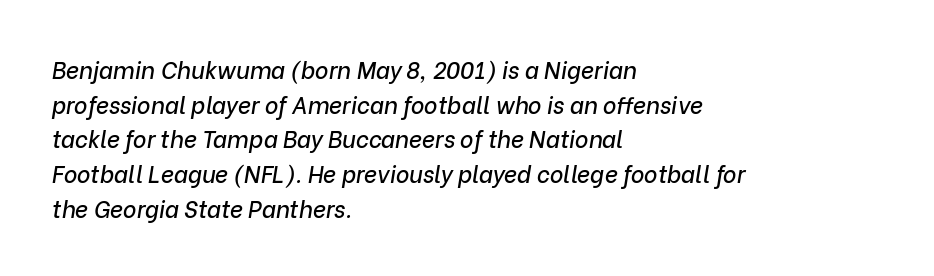
Q: Is the text italic (slanted)? A: Yes, it leans right by about 9 degrees.
Q: Is the text underlined? A: No.
Q: How is the paragraph aligned? A: Left-aligned.
Q: Is the spacing between letters normal or unusually wide? A: Normal.
Q: Is the spacing between lines tight, normal or loose? A: Normal.
